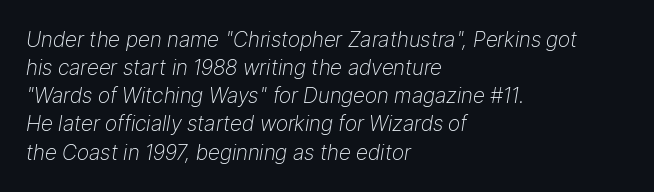
{"italic": "yes", "lean": "right", "slant_degrees": 9, "bold": "no", "underline": "no", "align": "left", "line_spacing": "normal", "line_spacing_ratio": 1.34, "letter_spacing": "normal", "letter_spacing_em": 0.0, "glyph_px": 21}
